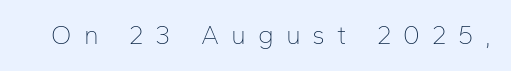
The image shows 26 px text type, upright; set unusually wide letter spacing (+0.46 em), not underlined.
